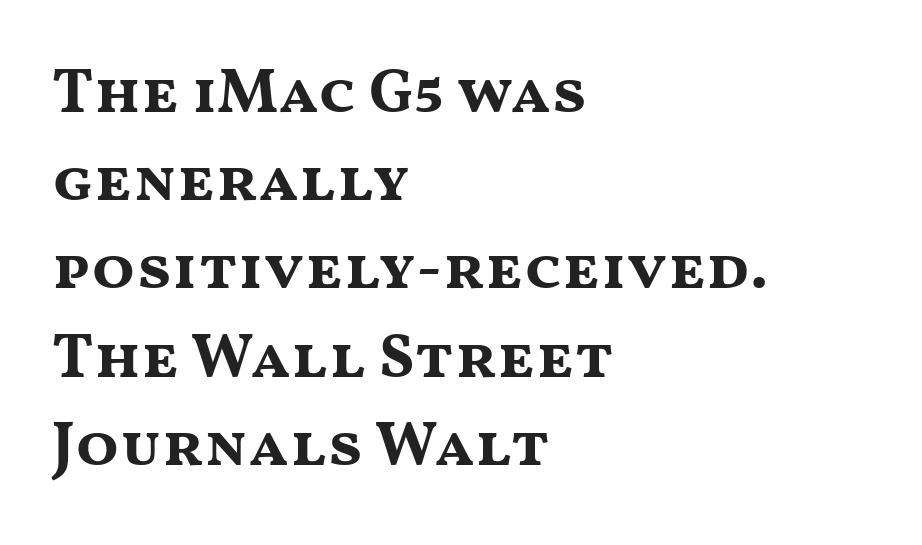
The image shows 63 px bold, wide sans-serif type, upright; set left-aligned, normal line spacing (1.4x), normal letter spacing, not underlined; medium stroke contrast and a medium x-height.
